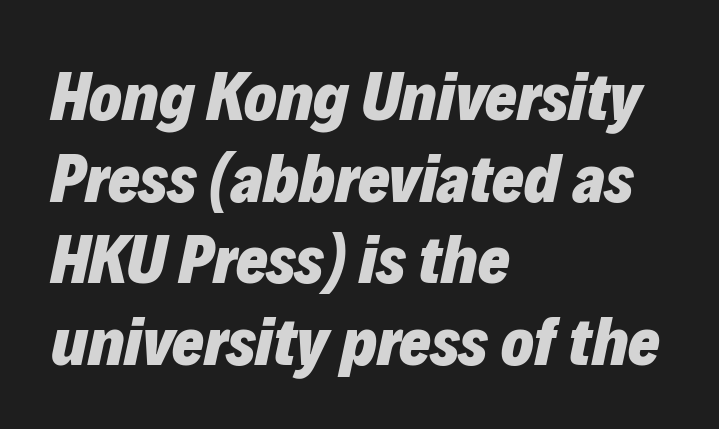
The image shows 68 px heavy type, italic (leaning right); set left-aligned, line spacing 1.2x, normal letter spacing, not underlined; low stroke contrast and a medium x-height.
